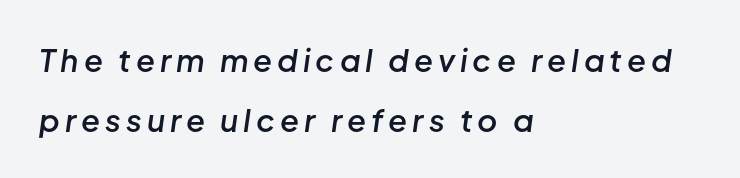
Q: Is the text bold? A: Semi-bold.
Q: Is the text italic (slanted)? A: Yes, it leans right by about 8 degrees.
Q: Is the text underlined? A: No.
Q: How is the paragraph aligned? A: Left-aligned.
Q: Is the spacing between lines tight, normal or loose? A: Loose.
Q: Width (condensed, normal, or wide)? A: Normal.
Q: Stroke contrast? A: Low.
Q: x-height? A: Medium.
Q: Monospaced? A: No.
